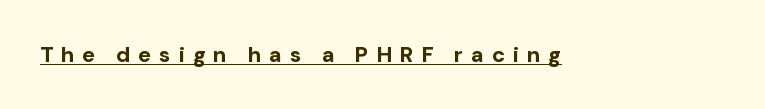
Q: Is the text bold? A: Yes.
Q: Is the text italic (slanted)? A: No, it is upright.
Q: Is the text underlined? A: Yes.
Q: Is the spacing between letters normal or unusually wide? A: Unusually wide.
